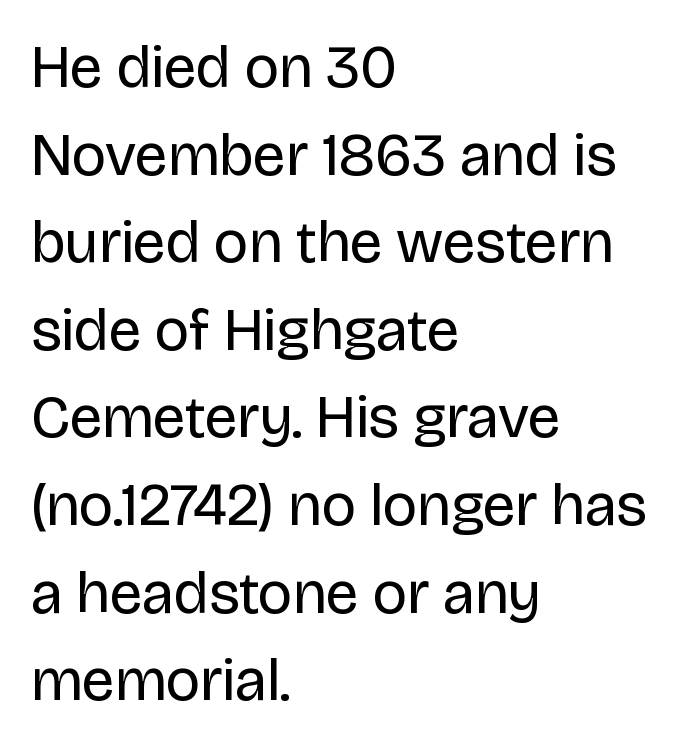
{"serif": "no", "italic": "no", "bold": "no", "weight": "regular", "width": "normal", "stroke_contrast": "low", "x_height": "large", "monospaced": "no", "underline": "no", "align": "left", "line_spacing": "normal", "line_spacing_ratio": 1.46, "letter_spacing": "normal", "letter_spacing_em": 0.0, "glyph_px": 60}
